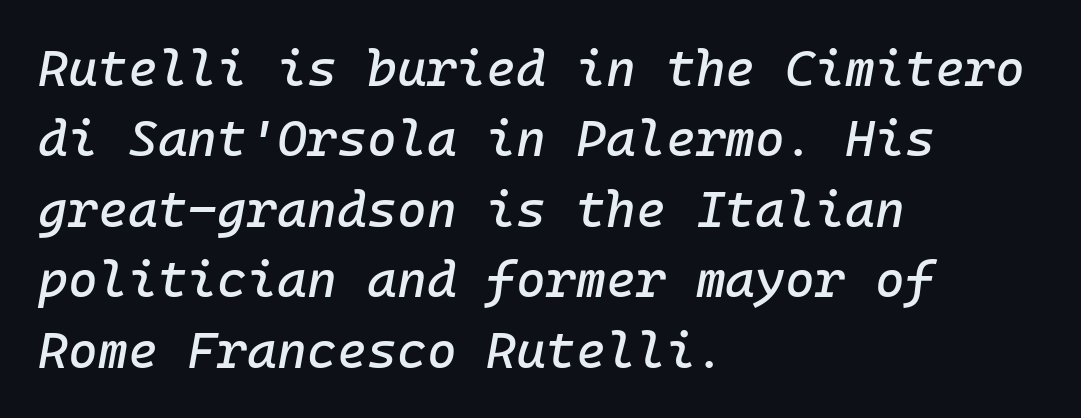
Is the type slanted? Yes — the strokes lean at a clear angle. Short and long lines alike share a common starting point at left. In terms of letterspacing, this is plain default setting. Is there much room between lines? A standard amount, neither cramped nor airy.
